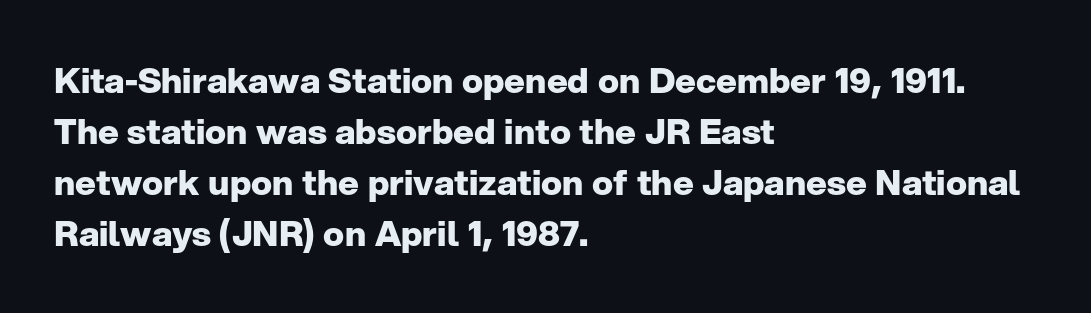
Rows of type keep a routine distance in the vertical direction. Ordinary non-slanted type is in use. The rendering keeps characters at their native spacing. In CSS terms this would be text-align: left. To sum up the face: it is a sans, with no serifs. Note the varied advance widths — an 'i' is clearly narrower than an 'm'.
